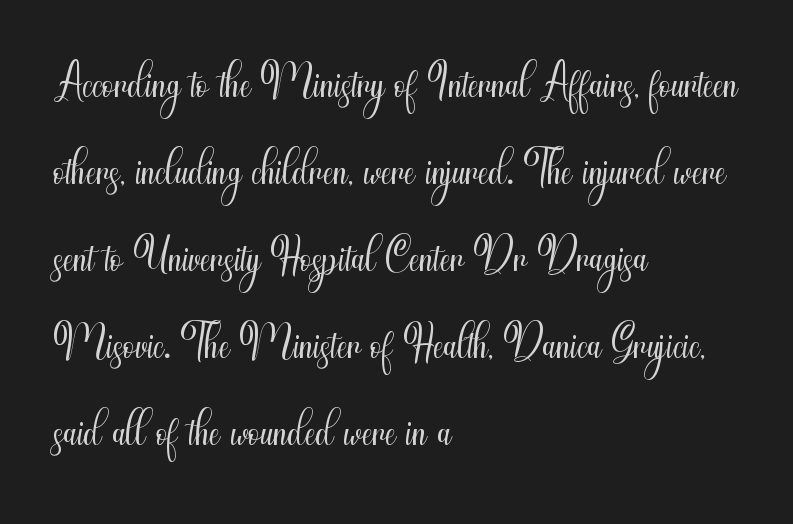
Q: Is the text bold? A: No.
Q: Is the text italic (slanted)? A: Yes.
Q: Is the typeface a serif or a sans-serif typeface? A: Sans-serif.
Q: Is the text underlined? A: No.
Q: How is the paragraph aligned? A: Left-aligned.
Q: Is the spacing between letters normal or unusually wide? A: Normal.
Q: Is the spacing between lines tight, normal or loose? A: Normal.
Q: Width (condensed, normal, or wide)? A: Condensed.
Q: Stroke contrast? A: Medium.
Q: x-height? A: Small.
Q: Monospaced? A: No.
